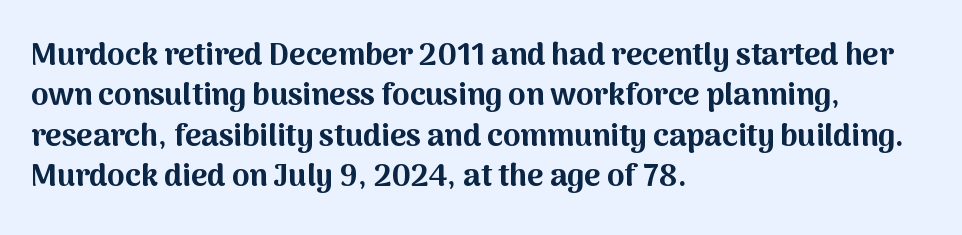
Q: Is the text bold? A: Yes.
Q: Is the text italic (slanted)? A: No, it is upright.
Q: Is the typeface a serif or a sans-serif typeface? A: Sans-serif.
Q: Is the text underlined? A: No.
Q: How is the paragraph aligned? A: Left-aligned.
Q: Is the spacing between letters normal or unusually wide? A: Normal.
Q: Is the spacing between lines tight, normal or loose? A: Normal.
Q: Width (condensed, normal, or wide)? A: Normal.
Q: Stroke contrast? A: Medium.
Q: x-height? A: Medium.
Q: Monospaced? A: No.
